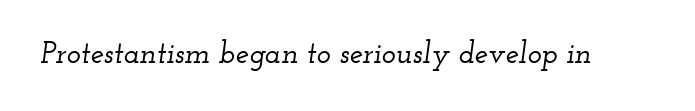
No extra tracking has been applied to these lines. Anything drawn beneath the words? Only blank space. Yep, those are serifs on the letters. The face used here has a pronounced slope to its letters. These lines are rendered in a variable-pitch font.
